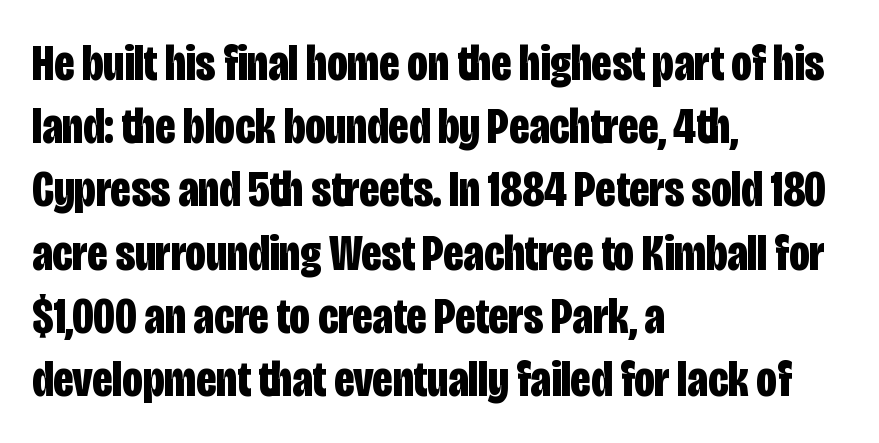
The image shows 51 px bold, condensed sans-serif type, upright; set left-aligned, line spacing 1.24x, normal letter spacing, not underlined; low stroke contrast and a large x-height.
